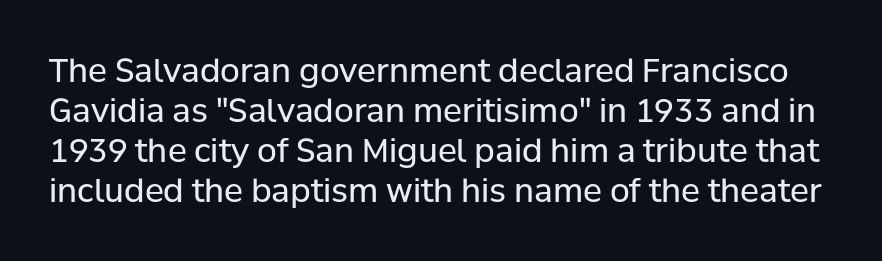
Tracking here is standard; glyphs follow each other at the usual distance. Think standard paragraph weight, or any step lighter than that. Vertically, the passage feels balanced, rows spaced as you'd expect. Think of a printed novel: that variable character pitch is what you see here. Notice how the stems are strictly vertical — no italics here. The rendering shows plain stroke endings on the letterforms — a sans-serif design.
